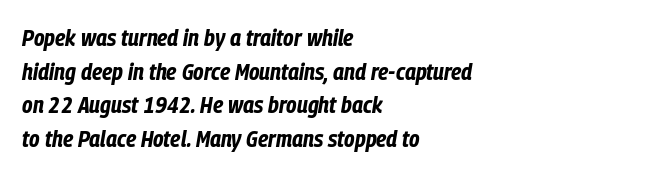
Summary of weight: heavy, a full bold. Does the leading feel generous? No, just average. The gap between lines stays unmarked. When letters slant like this, we call the style italic. Here the glyphs are tracked normally, forming tight word shapes. Typeset ragged right — the left edge is the straight one.
